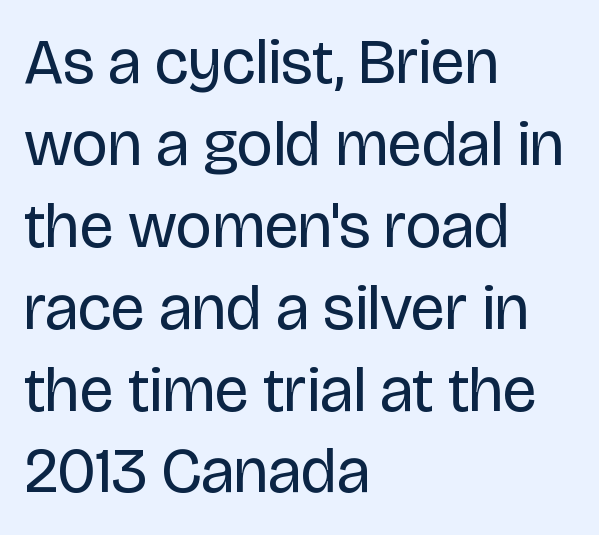
Reading down the block, your eye returns to a fixed left position each line. You can tell it's not italic because the verticals are truly vertical. In terms of leading, this rendering sits right in the middle. Glyph-to-glyph distance matches everyday printed text. Clear beneath every line of the passage. Is the stroke heavy? The answer is a plain regular-or-lighter.
